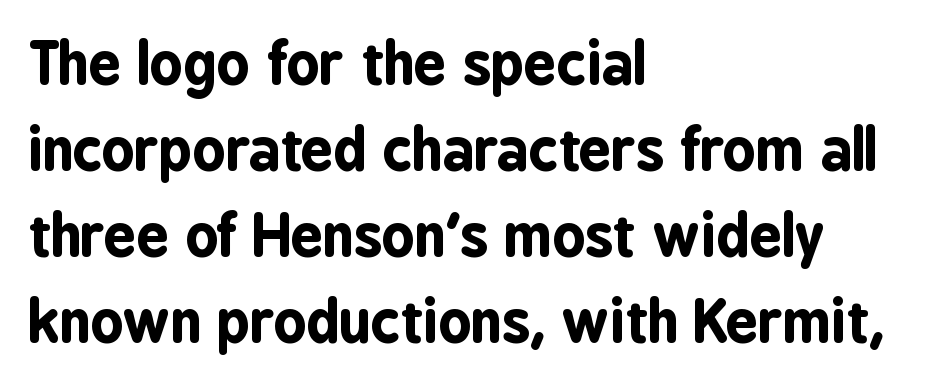
The image shows 57 px bold, condensed sans-serif type, upright; set left-aligned, normal line spacing (1.51x), normal letter spacing, not underlined; low stroke contrast and a medium x-height.
